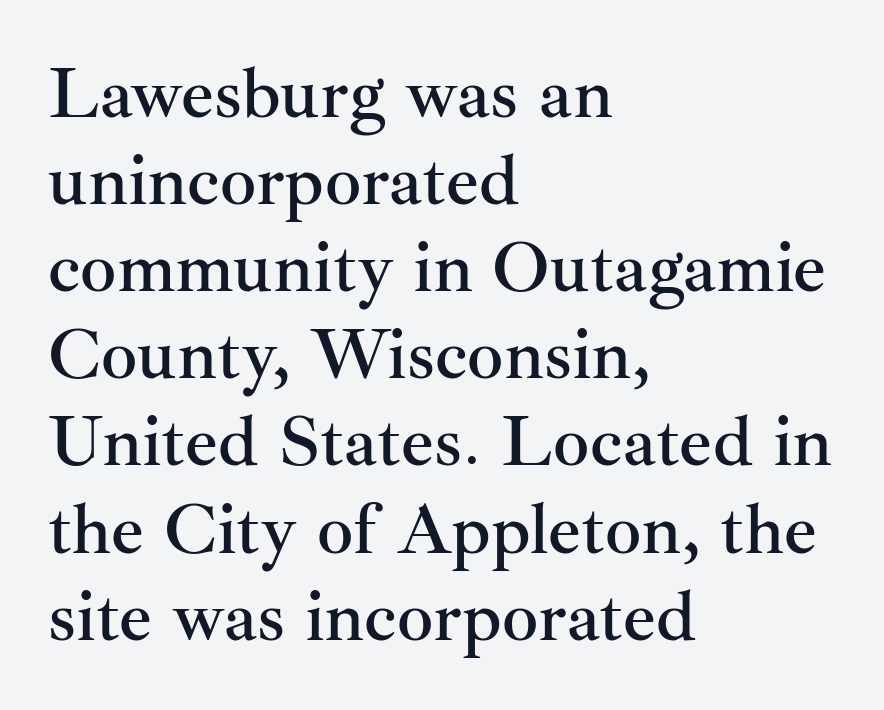
{"serif": "yes", "italic": "no", "width": "normal", "stroke_contrast": "medium", "x_height": "small", "monospaced": "no", "underline": "no", "align": "left", "line_spacing_ratio": 1.21, "letter_spacing": "normal", "letter_spacing_em": 0.0, "glyph_px": 72}
